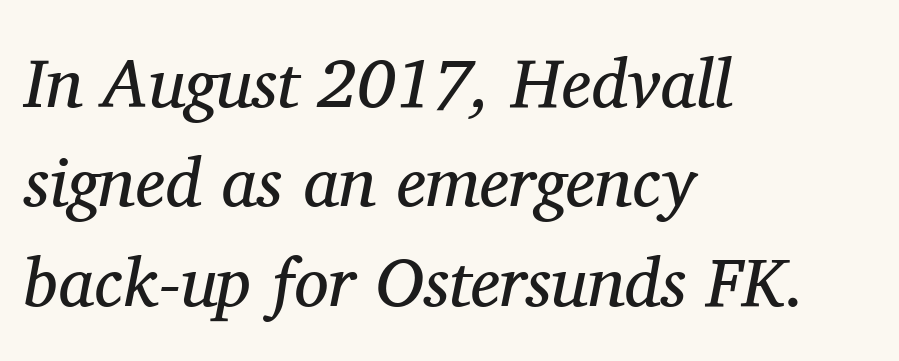
{"serif": "yes", "italic": "yes", "lean": "right", "slant_degrees": 11, "bold": "no", "weight": "regular", "width": "normal", "stroke_contrast": "medium", "x_height": "medium", "monospaced": "no", "underline": "no", "align": "left", "line_spacing": "normal", "line_spacing_ratio": 1.44, "letter_spacing": "normal", "letter_spacing_em": 0.0, "glyph_px": 69}
